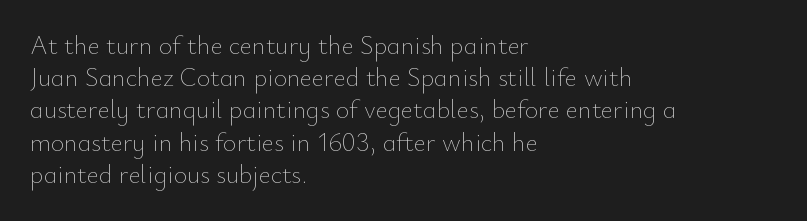
{"italic": "no", "bold": "no", "underline": "no", "align": "left", "line_spacing_ratio": 1.24, "letter_spacing": "normal", "letter_spacing_em": 0.0, "glyph_px": 26}
